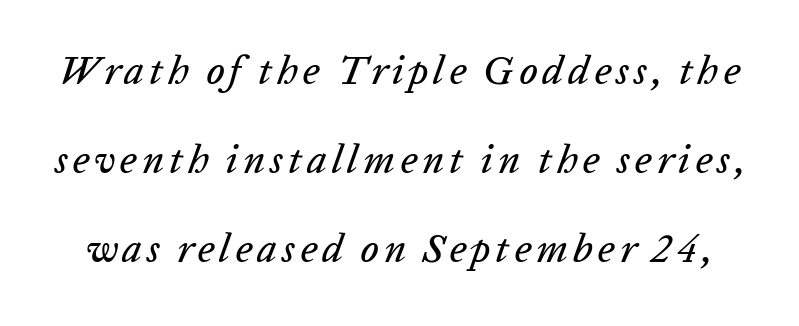
Unmarked baselines from the first word to the last. Looking at the ascenders, they clearly lean. Does the leading feel generous? Absolutely, it's lavish. Spacing verdict: proportional, widths tailored to each character.
